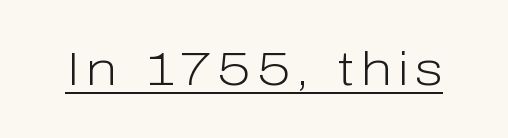
The face used here is a sans, in the tradition of grotesques and geometrics. The rendering uses natural spacing where letterforms have individual widths. Is the type heavy? It reads as light-to-regular instead. The lettering holds an erect, upright posture throughout. Underlined type.
